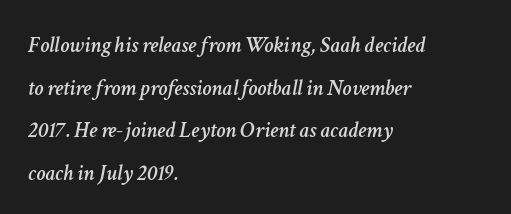
Is the letter spacing exaggerated? No — it looks like the ordinary default. The baseline area is clear. These lines were composed using italics. These lines stack with their left ends in a neat column.
